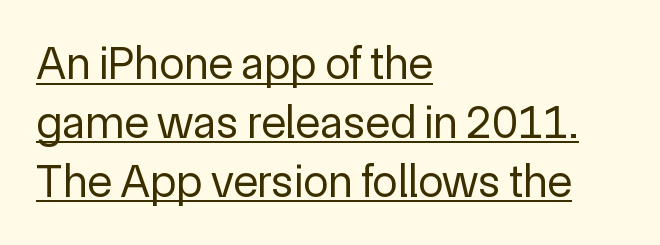
Q: Is the text bold? A: No.
Q: Is the text italic (slanted)? A: No, it is upright.
Q: Is the typeface a serif or a sans-serif typeface? A: Sans-serif.
Q: Is the text underlined? A: Yes.
Q: How is the paragraph aligned? A: Left-aligned.
Q: Is the spacing between letters normal or unusually wide? A: Normal.
Q: Is the spacing between lines tight, normal or loose? A: Normal.
Q: Width (condensed, normal, or wide)? A: Normal.
Q: x-height? A: Medium.
Q: Monospaced? A: No.
